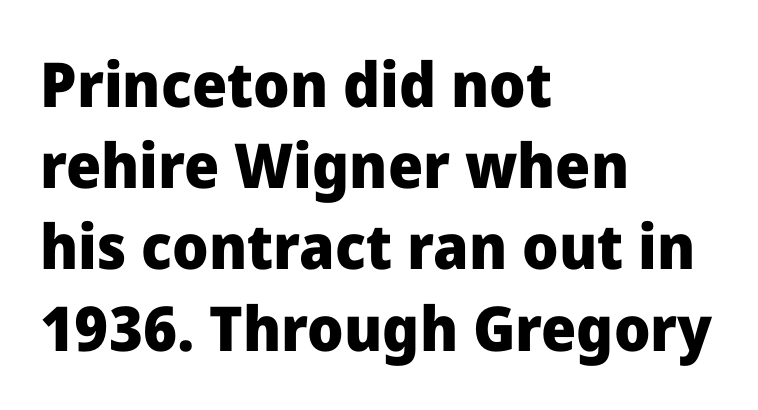
The image shows 62 px heavy sans-serif type, upright; set left-aligned, normal line spacing (1.31x), normal letter spacing, not underlined; low stroke contrast and a medium x-height.
